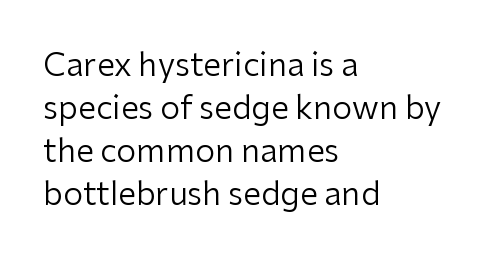
Q: Is the text bold? A: No.
Q: Is the text italic (slanted)? A: No, it is upright.
Q: Is the typeface a serif or a sans-serif typeface? A: Sans-serif.
Q: Is the text underlined? A: No.
Q: How is the paragraph aligned? A: Left-aligned.
Q: Is the spacing between letters normal or unusually wide? A: Normal.
Q: Is the spacing between lines tight, normal or loose? A: Normal.
Q: Width (condensed, normal, or wide)? A: Normal.
Q: Stroke contrast? A: Low.
Q: x-height? A: Medium.
Q: Monospaced? A: No.
